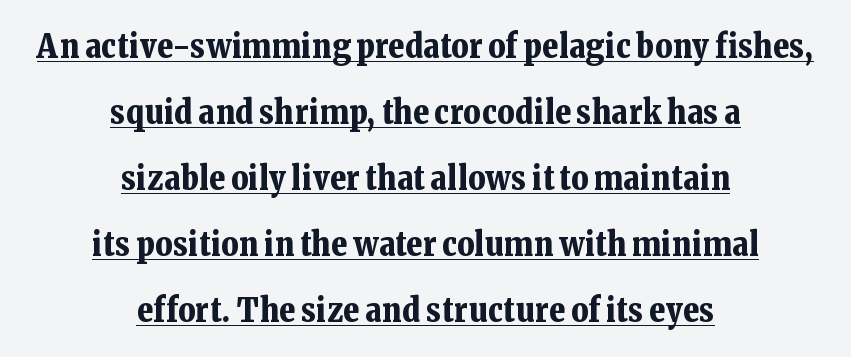
I'd call this a serif setting — the letters wear small feet. Casual observation: everything's sitting right in the middle. Loosely led — the rows are spread out. Underlining? Definitely there.
